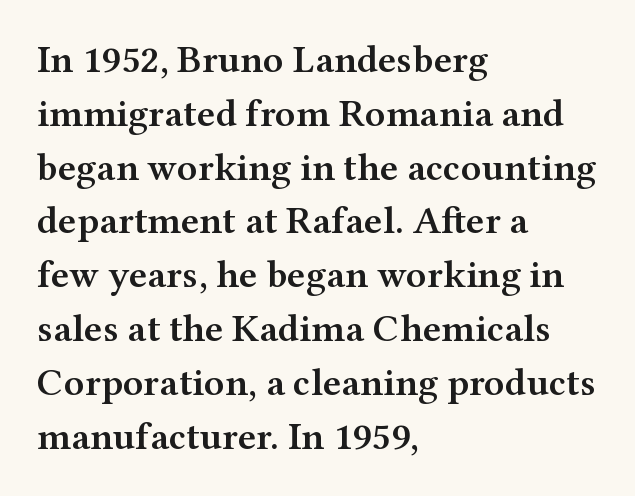
The space beneath each line is pristine and unruled. The characters look somewhat weighty, a semibold short of true bold. Classification — serif. A normal amount of white space separates one row of letters from the next. The passage shown has conventional tracking throughout. This is roman type, the default non-slanted kind.
